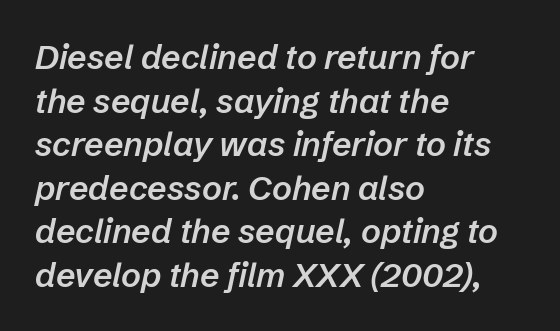
Q: Is the text bold? A: Semi-bold.
Q: Is the text italic (slanted)? A: Yes, it leans right by about 12 degrees.
Q: Is the text underlined? A: No.
Q: How is the paragraph aligned? A: Left-aligned.
Q: Is the spacing between letters normal or unusually wide? A: Normal.
Q: Is the spacing between lines tight, normal or loose? A: Normal.
Q: Width (condensed, normal, or wide)? A: Normal.
Q: Stroke contrast? A: Low.
Q: x-height? A: Medium.
Q: Monospaced? A: No.
